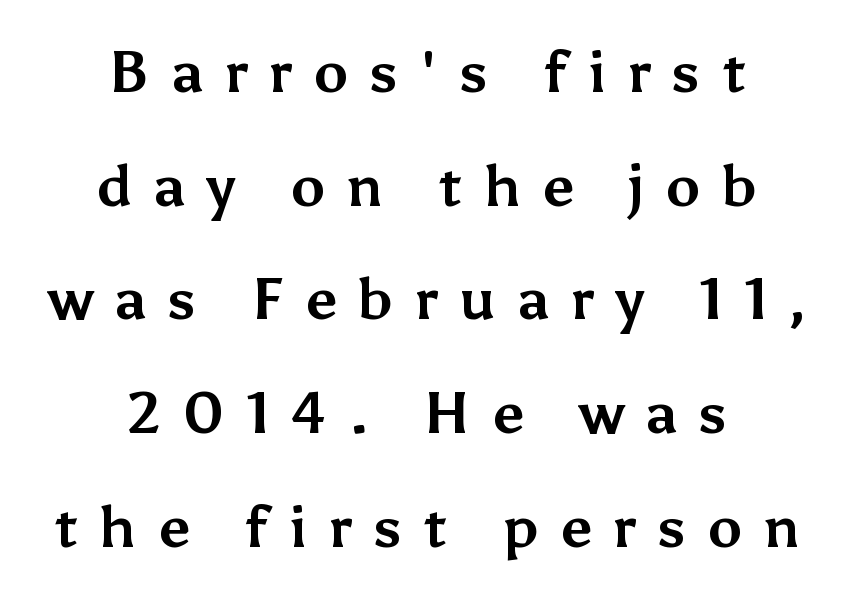
{"serif": "no", "italic": "no", "bold": "yes", "weight": "bold", "width": "normal", "stroke_contrast": "medium", "x_height": "medium", "monospaced": "no", "underline": "no", "align": "center", "line_spacing": "loose", "line_spacing_ratio": 1.96, "letter_spacing": "wide", "letter_spacing_em": 0.36, "glyph_px": 58}
